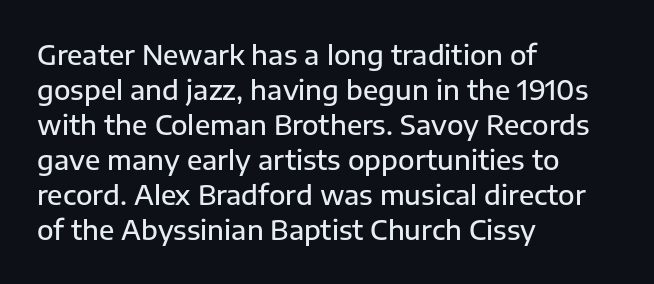
Heft: intermediate — a semibold. How are the letters spaced? Ordinarily, with no added tracking. A typesetter would call this leading conventional body-copy spacing. These lines are set flush left with a ragged right edge. No word sits above an underline. Posture: vertical.
